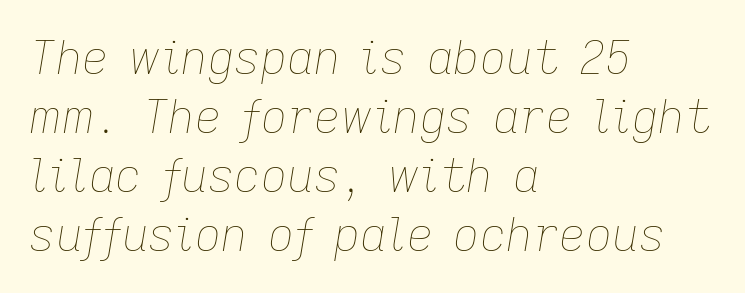
Reading down the block, your eye returns to a fixed left position each line. The rendering uses natural spacing where letterforms have individual widths. The passage shown is not bold in any degree. When letters slant like this, we call the style italic. Tracking here is standard; glyphs follow each other at the usual distance. Reading down the column, the eye jumps a familiar distance to each next line.
